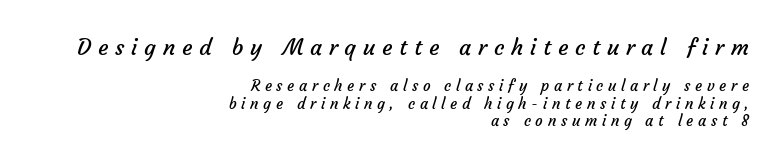
Q: Is the text bold? A: No.
Q: Is the text underlined? A: No.
Q: How is the paragraph aligned? A: Right-aligned.
Q: Is the spacing between letters normal or unusually wide? A: Unusually wide.
Q: Which block of text is set in a larger size, the first (top) or the second (bottom)? A: The first (top) one.
